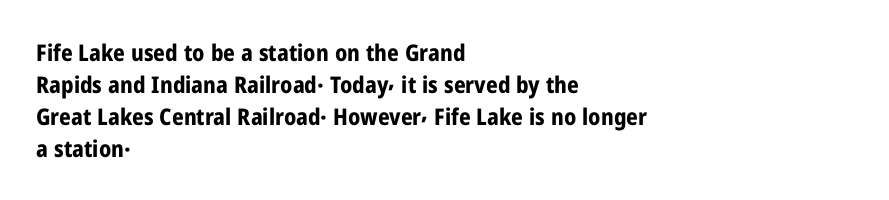
Q: Is the text bold? A: Yes.
Q: Is the text italic (slanted)? A: No, it is upright.
Q: Is the text underlined? A: No.
Q: How is the paragraph aligned? A: Left-aligned.
Q: Is the spacing between letters normal or unusually wide? A: Normal.
Q: Is the spacing between lines tight, normal or loose? A: Normal.
